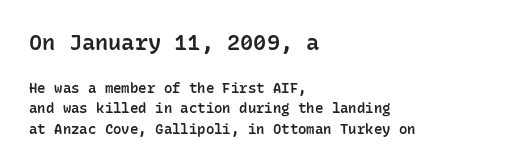
The image shows 22 px text type, upright; set left-aligned, normal line spacing (1.46x), normal letter spacing, not underlined; the first (top) block is 1.57x larger.
